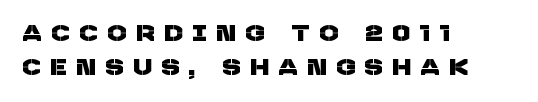
{"underline": "no", "align": "left", "line_spacing": "normal", "line_spacing_ratio": 1.55, "letter_spacing": "wide", "letter_spacing_em": 0.47, "glyph_px": 22}
